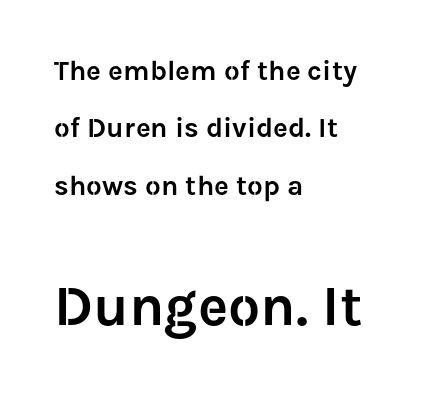
Note the varied advance widths — an 'i' is clearly narrower than an 'm'. Line spacing here is loose. These two chunks differ in scale, with the bottom chunk taking the larger measure. The face used here is a sans, in the tradition of grotesques and geometrics. A clean baseline with only descenders dipping below it.
